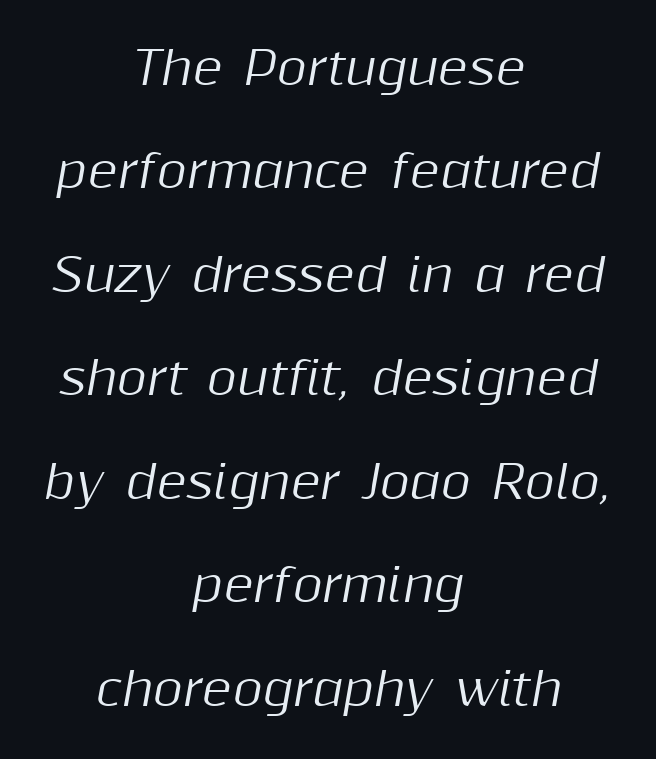
{"italic": "yes", "lean": "right", "slant_degrees": 10, "width": "normal", "stroke_contrast": "medium", "x_height": "medium", "monospaced": "no", "underline": "no", "align": "center", "line_spacing": "loose", "line_spacing_ratio": 2.25, "letter_spacing": "normal", "letter_spacing_em": 0.0, "glyph_px": 46}
